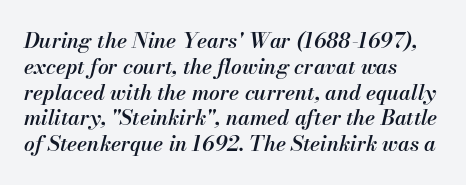
The image shows 21 px text type, italic (leaning right); set left-aligned, line spacing 1.23x, normal letter spacing, not underlined.
